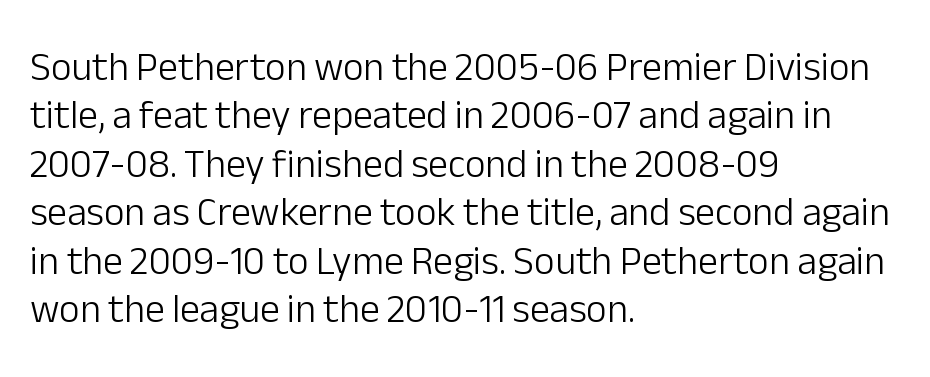
The image shows 40 px light sans-serif type, upright; set left-aligned, line spacing 1.21x, normal letter spacing, not underlined; low stroke contrast and a medium x-height.
